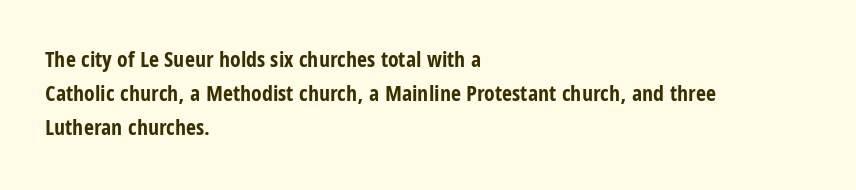
{"italic": "no", "bold": "yes", "underline": "no", "align": "left", "line_spacing": "normal", "line_spacing_ratio": 1.55, "letter_spacing": "normal", "letter_spacing_em": 0.0, "glyph_px": 22}
